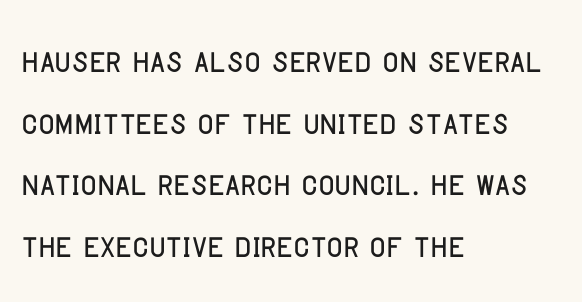
{"serif": "no", "italic": "no", "width": "condensed", "stroke_contrast": "low", "x_height": "large", "monospaced": "no", "underline": "no", "align": "left", "line_spacing": "normal", "line_spacing_ratio": 1.4, "letter_spacing": "normal", "letter_spacing_em": 0.0, "glyph_px": 44}
